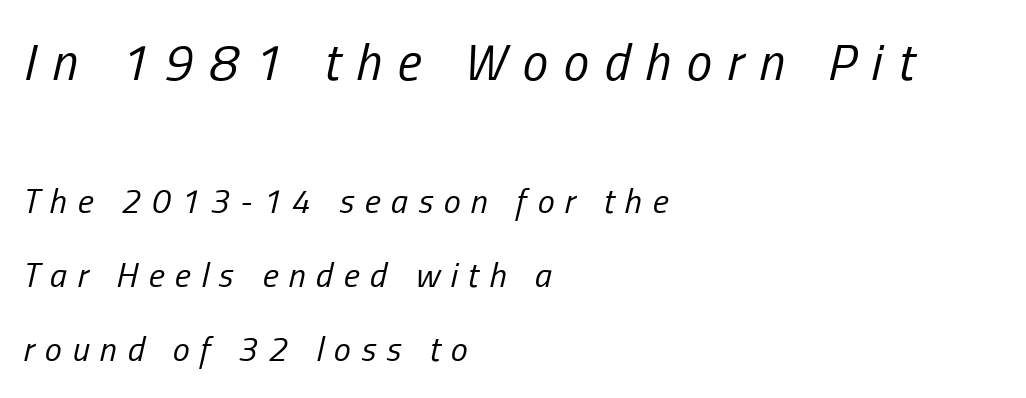
Q: Is the text bold? A: No.
Q: Is the text italic (slanted)? A: Yes, it leans right by about 13 degrees.
Q: Is the text underlined? A: No.
Q: How is the paragraph aligned? A: Left-aligned.
Q: Is the spacing between letters normal or unusually wide? A: Unusually wide.
Q: Is the spacing between lines tight, normal or loose? A: Loose.
Q: Which block of text is set in a larger size, the first (top) or the second (bottom)? A: The first (top) one.
Q: Width (condensed, normal, or wide)? A: Condensed.
Q: Stroke contrast? A: Low.
Q: x-height? A: Medium.
Q: Monospaced? A: No.
